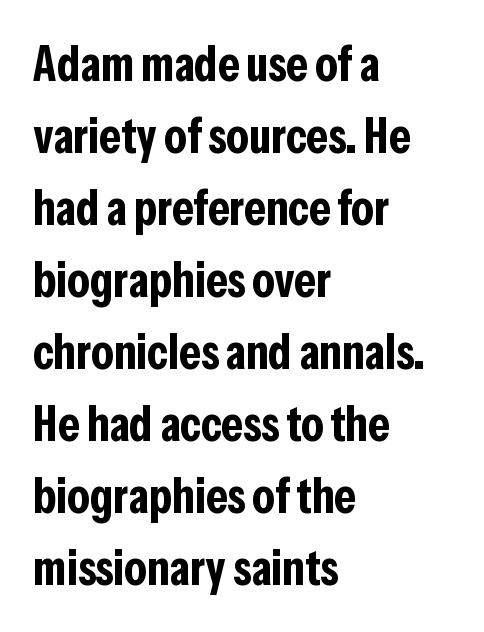
The image shows 49 px bold, condensed sans-serif type, upright; set left-aligned, normal line spacing (1.47x), normal letter spacing, not underlined; low stroke contrast and a medium x-height.
